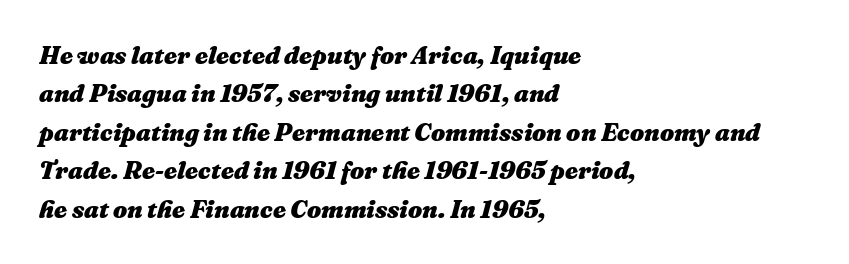
{"italic": "yes", "lean": "right", "slant_degrees": 16, "bold": "yes", "underline": "no", "align": "left", "line_spacing": "normal", "line_spacing_ratio": 1.54, "letter_spacing": "normal", "letter_spacing_em": 0.0, "glyph_px": 25}
